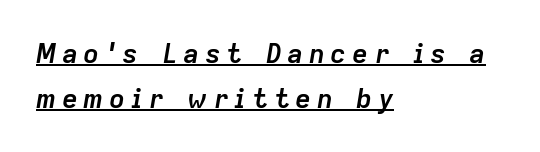
{"italic": "yes", "lean": "right", "slant_degrees": 9, "bold": "yes", "underline": "yes", "align": "left", "line_spacing": "normal", "line_spacing_ratio": 1.66, "letter_spacing": "wide", "letter_spacing_em": 0.2, "glyph_px": 27}
